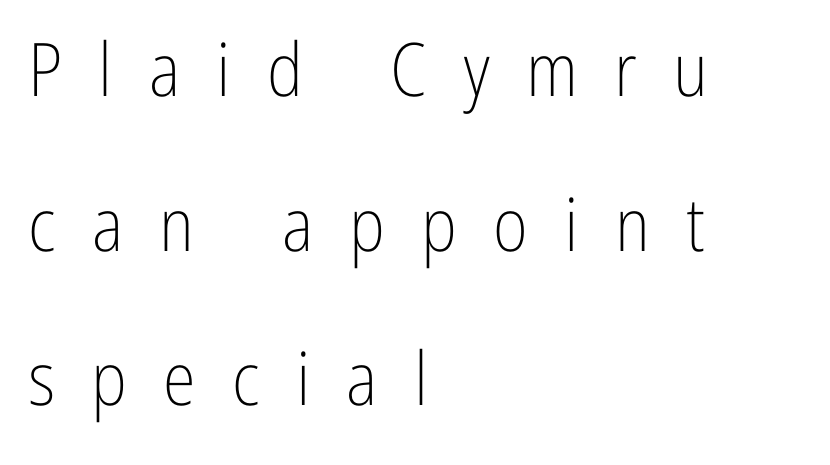
{"serif": "no", "italic": "no", "bold": "no", "weight": "light", "width": "condensed", "stroke_contrast": "low", "x_height": "medium", "monospaced": "no", "underline": "no", "align": "left", "line_spacing": "loose", "line_spacing_ratio": 2.09, "letter_spacing": "wide", "letter_spacing_em": 0.49, "glyph_px": 74}
